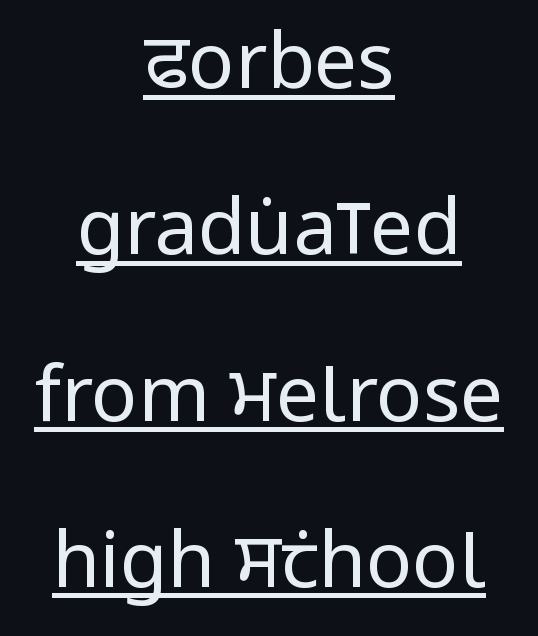
Q: Is the text bold? A: No.
Q: Is the text italic (slanted)? A: No, it is upright.
Q: Is the typeface a serif or a sans-serif typeface? A: Sans-serif.
Q: Is the text underlined? A: Yes.
Q: How is the paragraph aligned? A: Centered.
Q: Is the spacing between letters normal or unusually wide? A: Normal.
Q: Is the spacing between lines tight, normal or loose? A: Loose.
Q: Width (condensed, normal, or wide)? A: Condensed.
Q: Stroke contrast? A: Low.
Q: x-height? A: Large.
Q: Monospaced? A: No.
